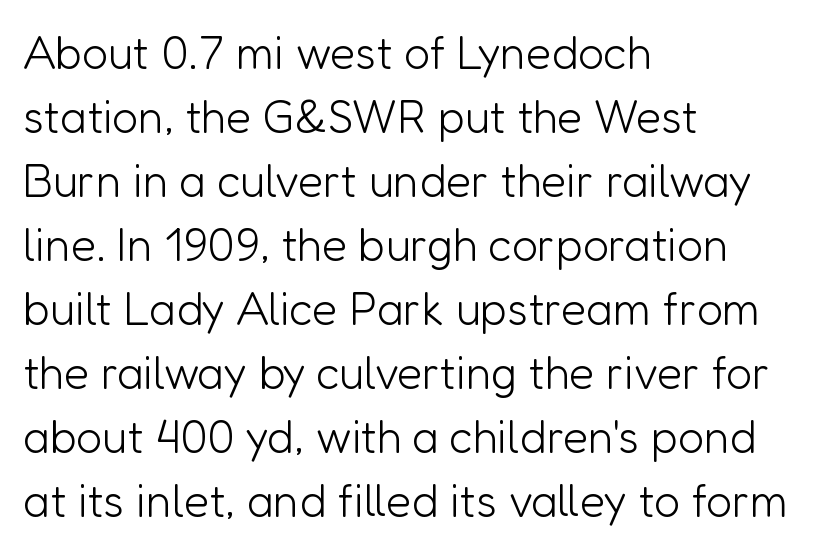
{"serif": "no", "italic": "no", "bold": "no", "weight": "light", "width": "normal", "stroke_contrast": "low", "x_height": "medium", "monospaced": "no", "underline": "no", "align": "left", "line_spacing": "normal", "line_spacing_ratio": 1.39, "letter_spacing": "normal", "letter_spacing_em": 0.0, "glyph_px": 46}
